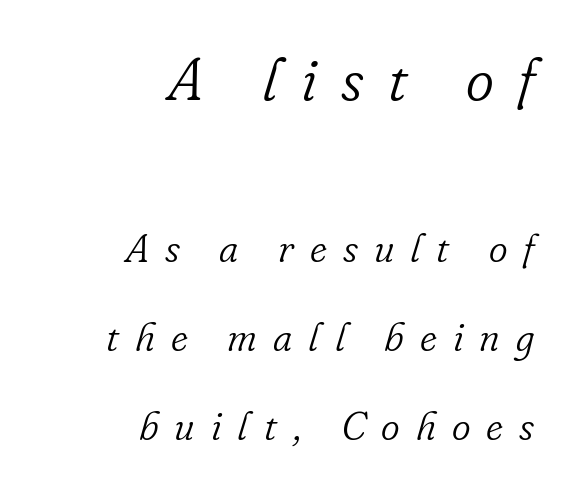
Q: Is the text bold? A: No.
Q: Is the text italic (slanted)? A: Yes, it leans right by about 16 degrees.
Q: Is the typeface a serif or a sans-serif typeface? A: Serif.
Q: Is the text underlined? A: No.
Q: How is the paragraph aligned? A: Right-aligned.
Q: Is the spacing between letters normal or unusually wide? A: Unusually wide.
Q: Is the spacing between lines tight, normal or loose? A: Loose.
Q: Which block of text is set in a larger size, the first (top) or the second (bottom)? A: The first (top) one.
Q: Width (condensed, normal, or wide)? A: Normal.
Q: Stroke contrast? A: Low.
Q: x-height? A: Small.
Q: Monospaced? A: No.
